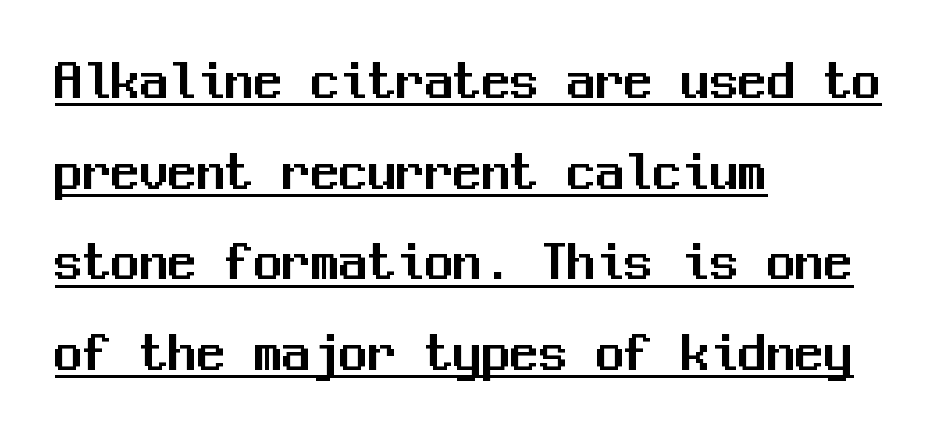
The type is set solid horizontally, with unmodified tracking. This is sans-serif lettering, the kind often seen on screens and signage. Honestly, the underline is the first thing you notice here. Quick note: not italic, upright. The face used here is monospaced, like something from a code editor.
